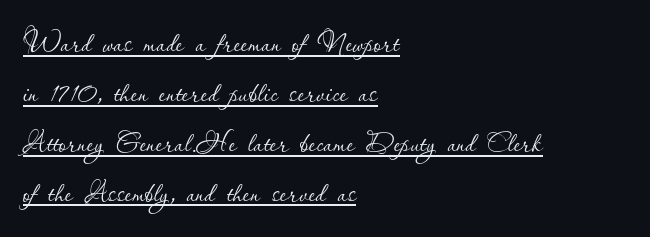
The image shows 37 px thin type; set left-aligned, normal line spacing (1.35x), normal letter spacing, underlined; low stroke contrast and a small x-height.
